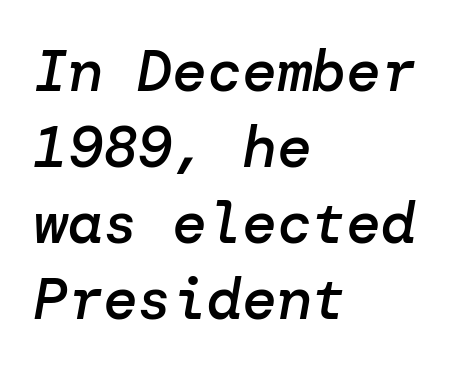
The image shows 58 px semibold type, italic (leaning right); set left-aligned, normal line spacing (1.31x), normal letter spacing, not underlined; low stroke contrast and a medium x-height.
